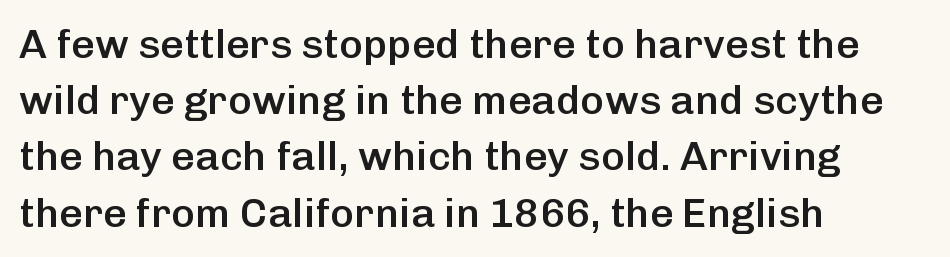
The image shows 41 px semibold sans-serif type, upright; set left-aligned, normal line spacing (1.37x), normal letter spacing, not underlined; low stroke contrast and a medium x-height.
